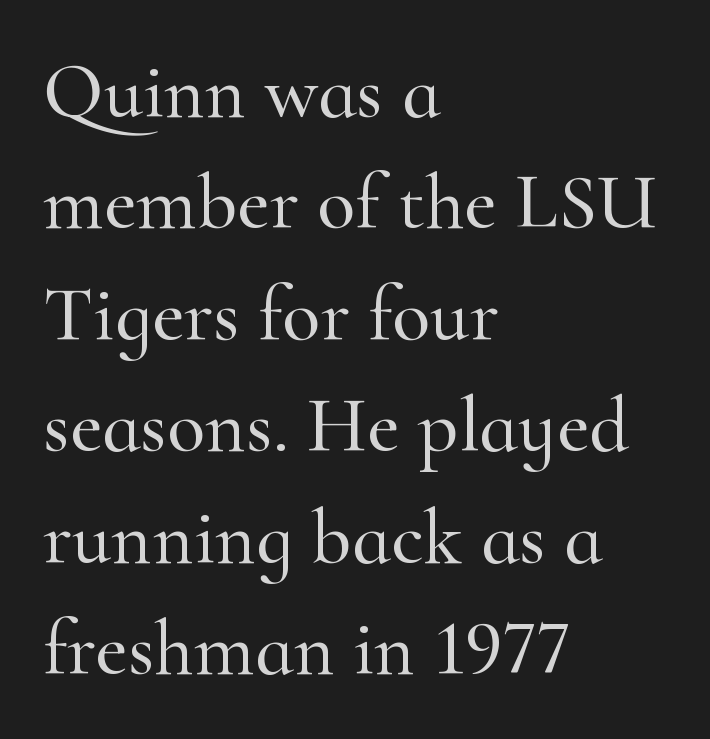
The image shows 79 px serif type, upright; set left-aligned, normal line spacing (1.41x), normal letter spacing, not underlined; high stroke contrast and a small x-height.
